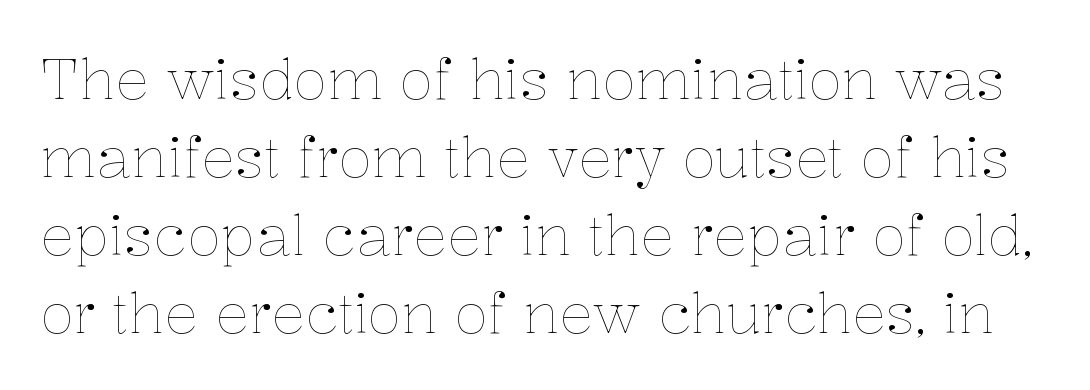
Q: Is the text bold? A: No.
Q: Is the text italic (slanted)? A: No, it is upright.
Q: Is the text underlined? A: No.
Q: Is the spacing between letters normal or unusually wide? A: Normal.
Q: Is the spacing between lines tight, normal or loose? A: Normal.
Q: Width (condensed, normal, or wide)? A: Normal.
Q: Stroke contrast? A: Low.
Q: x-height? A: Medium.
Q: Monospaced? A: No.
